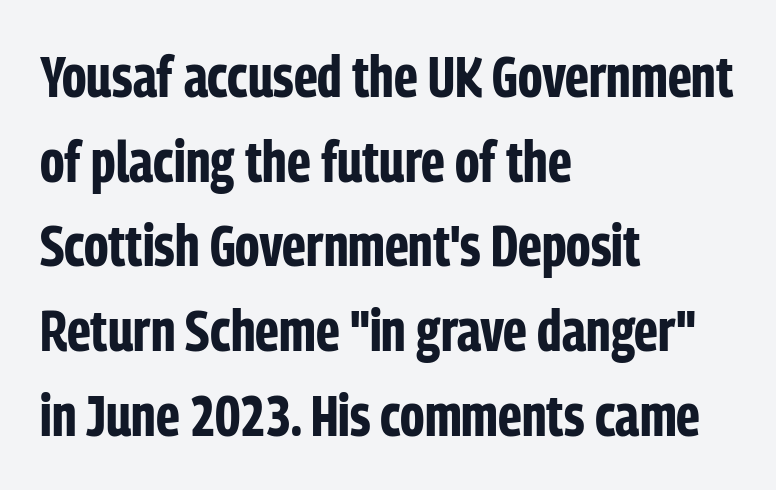
Q: Is the text bold? A: Yes.
Q: Is the text italic (slanted)? A: No, it is upright.
Q: Is the typeface a serif or a sans-serif typeface? A: Sans-serif.
Q: Is the text underlined? A: No.
Q: How is the paragraph aligned? A: Left-aligned.
Q: Is the spacing between letters normal or unusually wide? A: Normal.
Q: Is the spacing between lines tight, normal or loose? A: Normal.
Q: Width (condensed, normal, or wide)? A: Condensed.
Q: Stroke contrast? A: Low.
Q: x-height? A: Medium.
Q: Monospaced? A: No.
